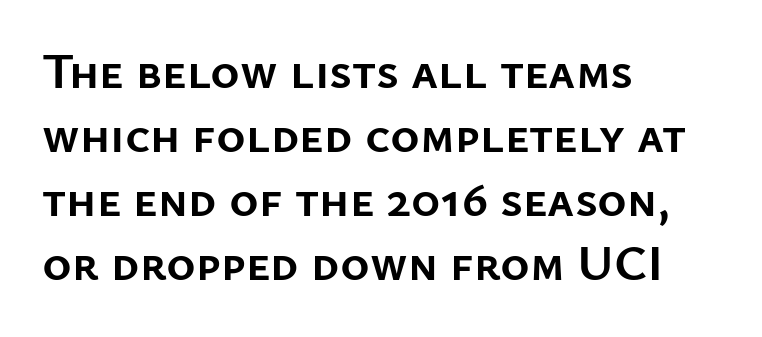
Q: Is the text bold? A: Yes.
Q: Is the text italic (slanted)? A: No, it is upright.
Q: Is the typeface a serif or a sans-serif typeface? A: Sans-serif.
Q: Is the text underlined? A: No.
Q: How is the paragraph aligned? A: Left-aligned.
Q: Is the spacing between letters normal or unusually wide? A: Normal.
Q: Is the spacing between lines tight, normal or loose? A: Normal.
Q: Width (condensed, normal, or wide)? A: Normal.
Q: Stroke contrast? A: Low.
Q: x-height? A: Medium.
Q: Monospaced? A: No.
